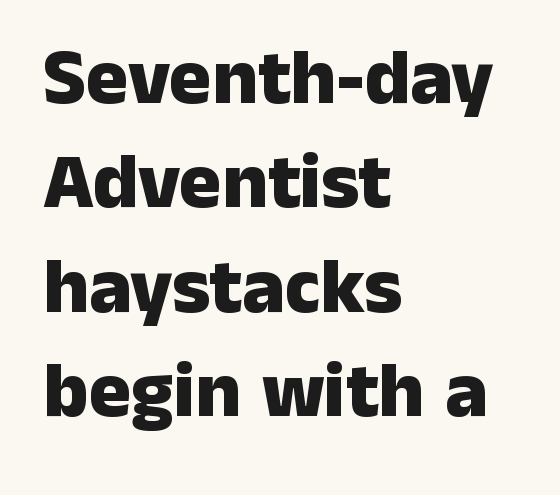
Q: Is the text bold? A: Yes.
Q: Is the text italic (slanted)? A: No, it is upright.
Q: Is the typeface a serif or a sans-serif typeface? A: Sans-serif.
Q: Is the text underlined? A: No.
Q: How is the paragraph aligned? A: Left-aligned.
Q: Is the spacing between letters normal or unusually wide? A: Normal.
Q: Is the spacing between lines tight, normal or loose? A: Normal.
Q: Width (condensed, normal, or wide)? A: Normal.
Q: Stroke contrast? A: Low.
Q: x-height? A: Medium.
Q: Monospaced? A: No.
